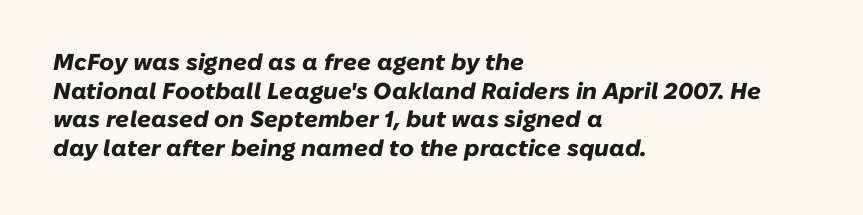
The passage shown is not underscored anywhere. Strokes here are thick enough to call this a true bold. Tracking here is standard; glyphs follow each other at the usual distance. Line starts are locked; line ends wander. This is oblique type, the kind used for emphasis or titles.
